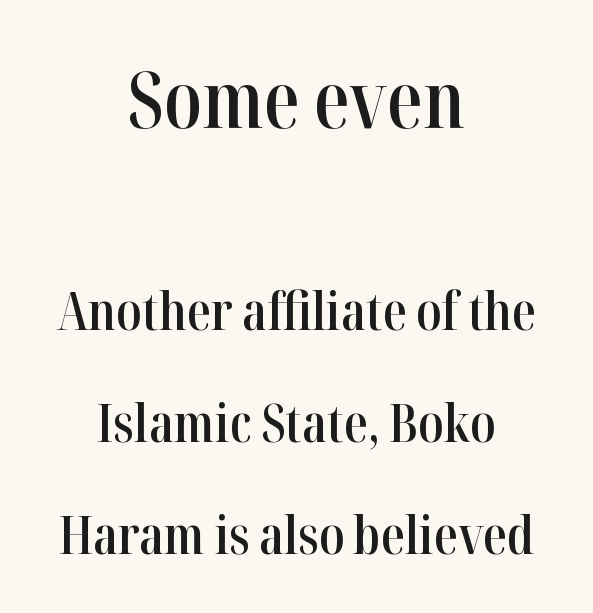
Letterform terminals end in serifs throughout the passage. Compared with typical paragraphs, the rows here are farther apart. The rag falls on both sides of this text block equally. Caption: upper text group enlarged, lower text group reduced.
